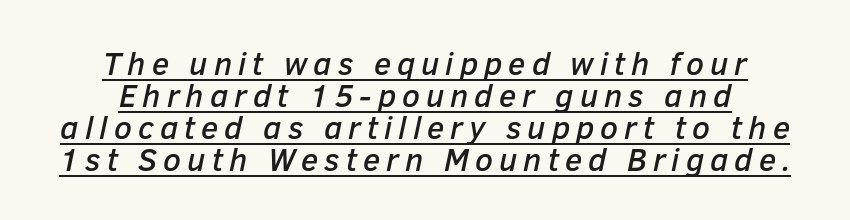
Closely set lines give the paragraph a compact silhouette. One-word summary of the alignment: center. This rendering features underlined lettering. Emphasis-style slanted type is in use. Character widths vary here, with narrow letters taking less room than wide ones.
